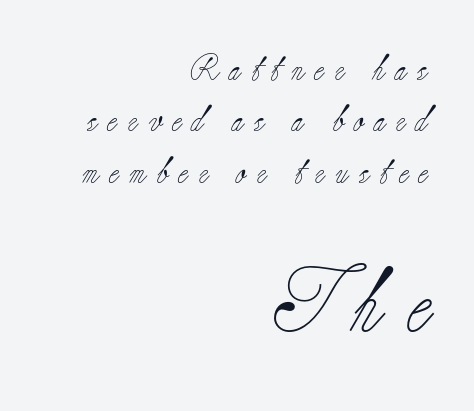
Small over large — that's the arrangement of the two blocks here. The typeface chosen for these lines features serifs. Think standard paragraph weight, or any step lighter than that. One-word summary of the alignment: right.
